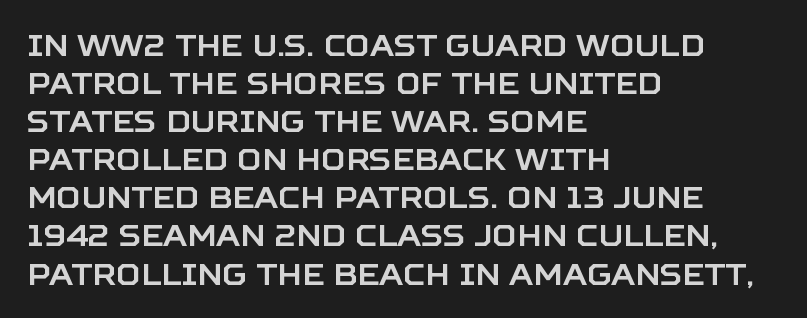
Q: Is the text italic (slanted)? A: No, it is upright.
Q: Is the typeface a serif or a sans-serif typeface? A: Sans-serif.
Q: Is the text underlined? A: No.
Q: How is the paragraph aligned? A: Left-aligned.
Q: Is the spacing between letters normal or unusually wide? A: Normal.
Q: Is the spacing between lines tight, normal or loose? A: Normal.
Q: Width (condensed, normal, or wide)? A: Normal.
Q: Stroke contrast? A: Low.
Q: x-height? A: Large.
Q: Monospaced? A: No.
